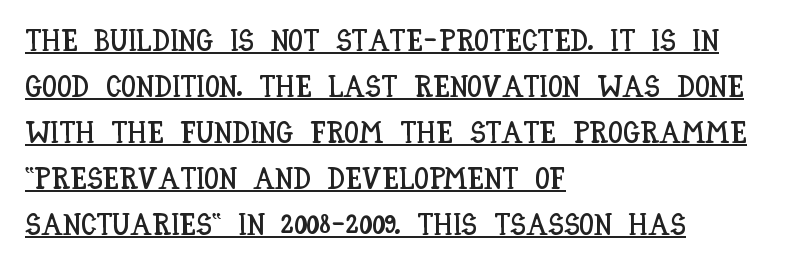
The image shows 30 px condensed type, upright; set left-aligned, normal line spacing (1.53x), normal letter spacing, underlined; low stroke contrast and a large x-height.
